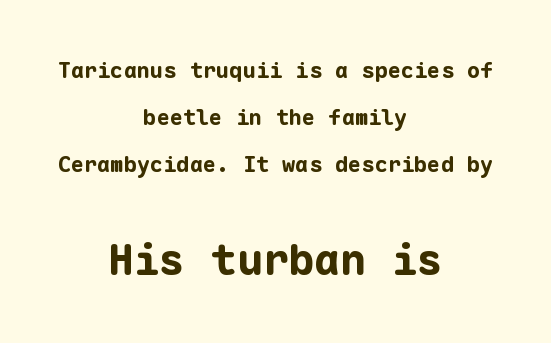
The image shows 43 px bold sans-serif type, upright, monospaced; set centered, loose line spacing (2.14x), normal letter spacing, not underlined; the second (bottom) block is 1.95x larger; low stroke contrast and a medium x-height.
